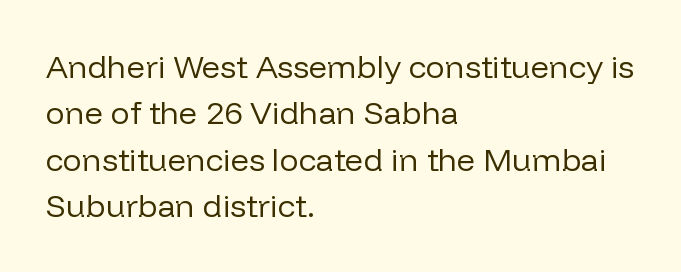
The image shows 32 px regular-weight sans-serif type, upright; set left-aligned, normal line spacing (1.45x), normal letter spacing, not underlined; low stroke contrast and a medium x-height.
